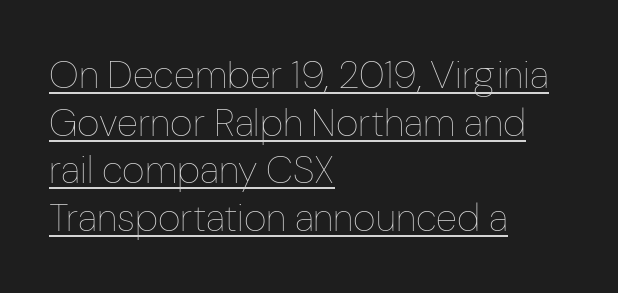
Caption: face not bold, strokes unweighted. Does the copy run flush right? No — it runs flush left. Varying glyph widths throughout — classic text-font behaviour. The rendering keeps characters at their native spacing.
